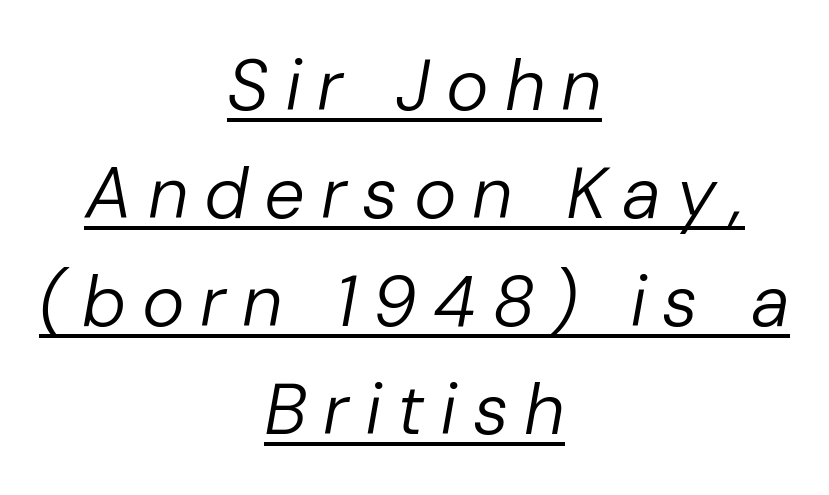
{"italic": "yes", "lean": "right", "slant_degrees": 10, "bold": "no", "weight": "regular", "width": "normal", "stroke_contrast": "low", "x_height": "medium", "monospaced": "no", "underline": "yes", "align": "center", "line_spacing": "normal", "line_spacing_ratio": 1.5, "letter_spacing": "wide", "letter_spacing_em": 0.22, "glyph_px": 72}
